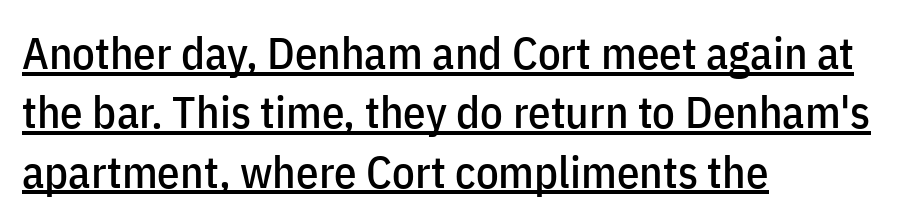
{"serif": "no", "italic": "no", "width": "condensed", "stroke_contrast": "low", "x_height": "medium", "monospaced": "no", "underline": "yes", "align": "left", "line_spacing": "normal", "line_spacing_ratio": 1.32, "letter_spacing": "normal", "letter_spacing_em": 0.0, "glyph_px": 45}
